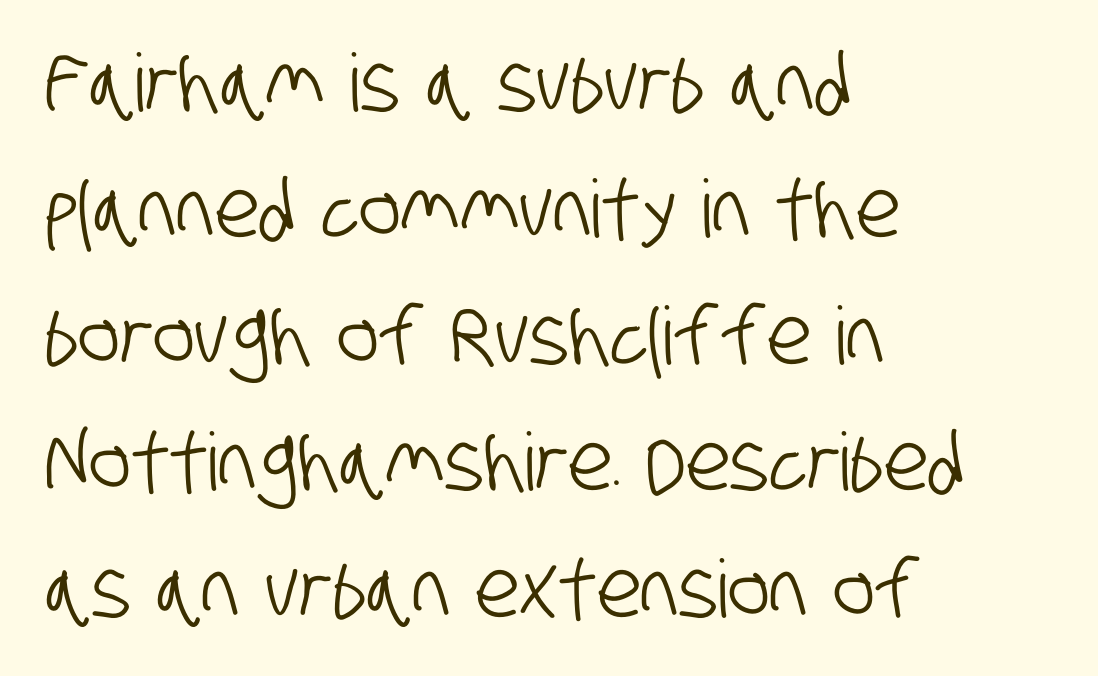
Note the varied advance widths — an 'i' is clearly narrower than an 'm'. Just letters on the line, the space beneath them empty. This sample is left-justified, so line endings fall wherever the words run out. The horizontal fit of the characters is conventional and even.
